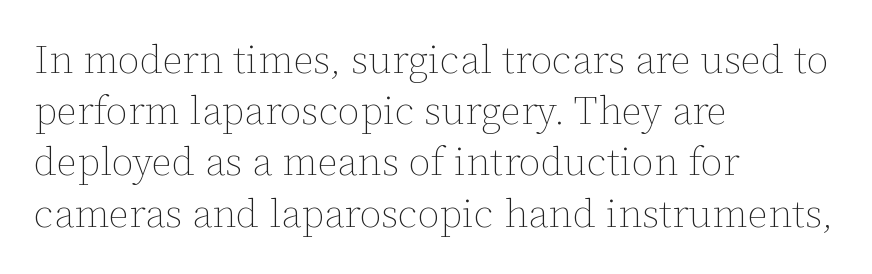
{"italic": "no", "bold": "no", "weight": "thin", "width": "normal", "stroke_contrast": "low", "x_height": "medium", "monospaced": "no", "underline": "no", "align": "left", "line_spacing": "normal", "line_spacing_ratio": 1.28, "letter_spacing": "normal", "letter_spacing_em": 0.0, "glyph_px": 40}
